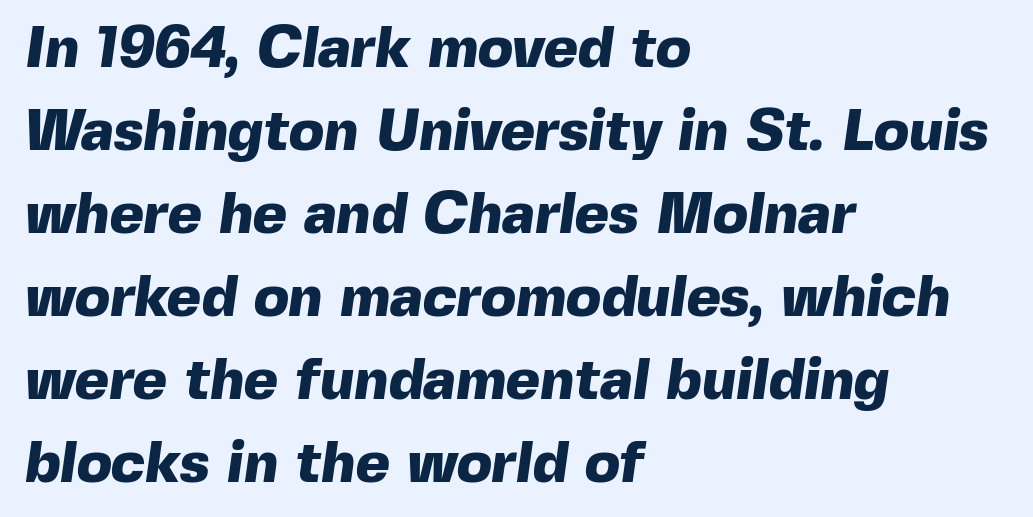
{"serif": "no", "bold": "yes", "weight": "heavy", "width": "normal", "x_height": "medium", "monospaced": "no", "underline": "no", "align": "left", "line_spacing": "normal", "line_spacing_ratio": 1.43, "letter_spacing": "normal", "letter_spacing_em": 0.0, "glyph_px": 58}
